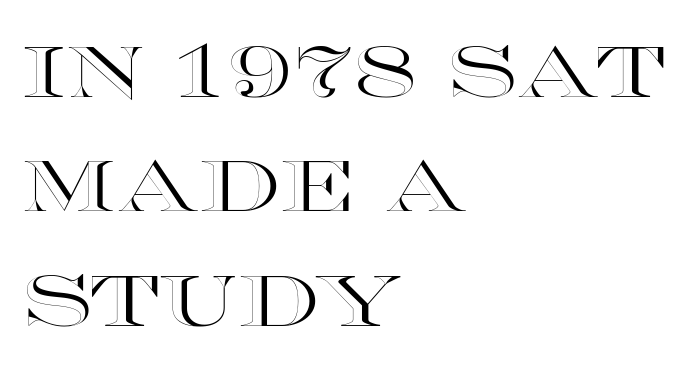
The image shows 72 px wide type, upright; set left-aligned, normal line spacing (1.59x), normal letter spacing, not underlined; a large x-height.
